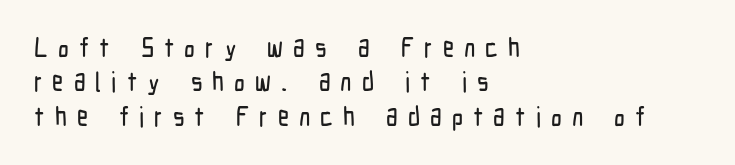
Q: Is the text italic (slanted)? A: No, it is upright.
Q: Is the text underlined? A: No.
Q: How is the paragraph aligned? A: Left-aligned.
Q: Is the spacing between letters normal or unusually wide? A: Unusually wide.
Q: Is the spacing between lines tight, normal or loose? A: Normal.
